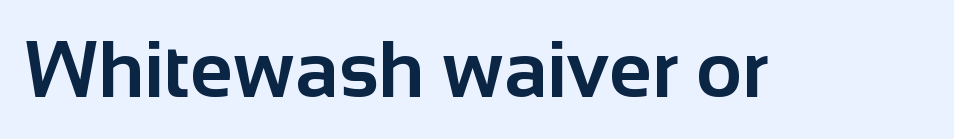
Q: Is the text bold? A: Yes.
Q: Is the text italic (slanted)? A: No, it is upright.
Q: Is the typeface a serif or a sans-serif typeface? A: Sans-serif.
Q: Is the text underlined? A: No.
Q: Is the spacing between letters normal or unusually wide? A: Normal.
Q: Width (condensed, normal, or wide)? A: Normal.
Q: Stroke contrast? A: Low.
Q: x-height? A: Medium.
Q: Monospaced? A: No.
